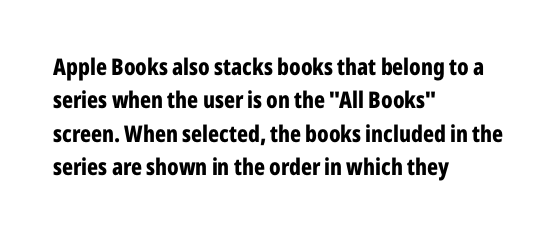
Every letter is thick-stroked: bold, no question. The space directly below the letters is spotless. How would I describe the line gaps? Plain and ordinary. A classic flush-left, rag-right setting is used for this passage. The specimen reads as upright at a glance.
